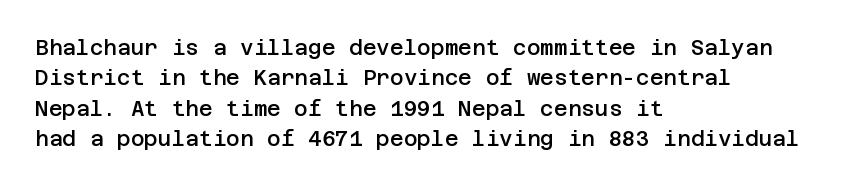
The image shows 21 px text type, upright; set left-aligned, normal line spacing (1.45x), normal letter spacing, not underlined.
